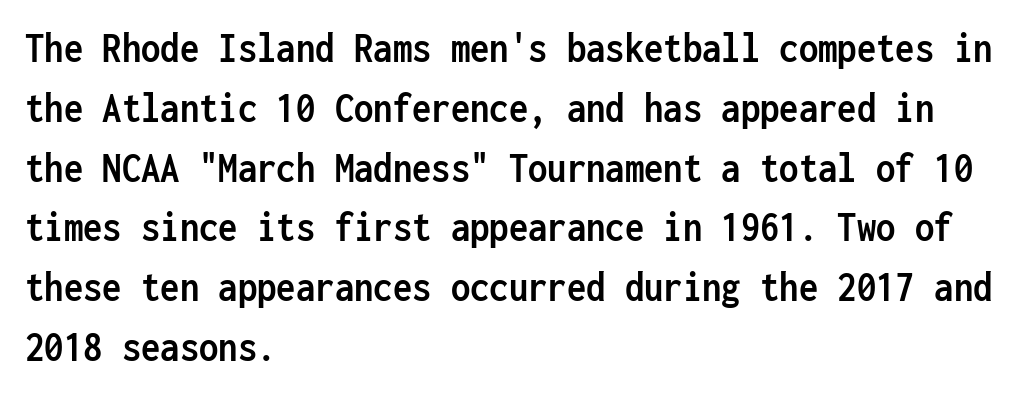
{"serif": "no", "italic": "no", "bold": "yes", "weight": "semibold", "width": "condensed", "stroke_contrast": "low", "x_height": "medium", "monospaced": "yes", "underline": "no", "align": "left", "line_spacing": "normal", "line_spacing_ratio": 1.39, "letter_spacing": "normal", "letter_spacing_em": 0.0, "glyph_px": 43}
